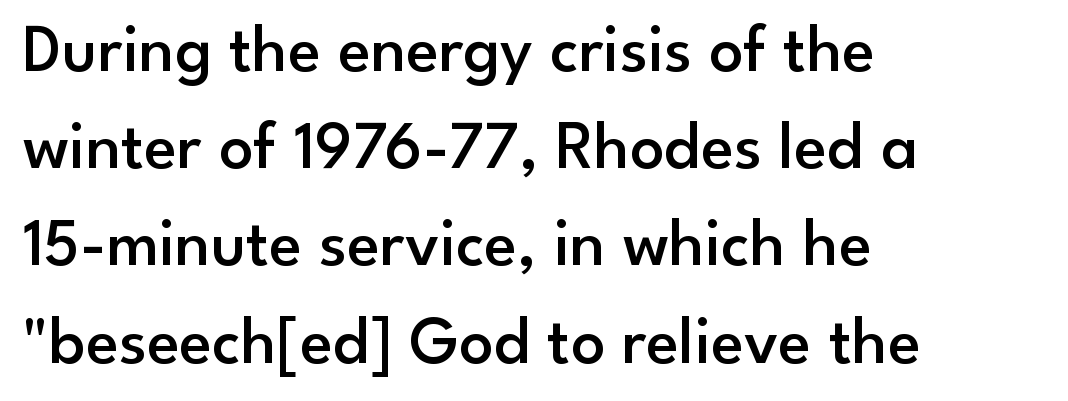
{"serif": "no", "italic": "no", "bold": "semi", "weight": "semibold", "width": "normal", "stroke_contrast": "low", "x_height": "small", "monospaced": "no", "underline": "no", "align": "left", "line_spacing": "normal", "line_spacing_ratio": 1.43, "letter_spacing": "normal", "letter_spacing_em": 0.0, "glyph_px": 68}
